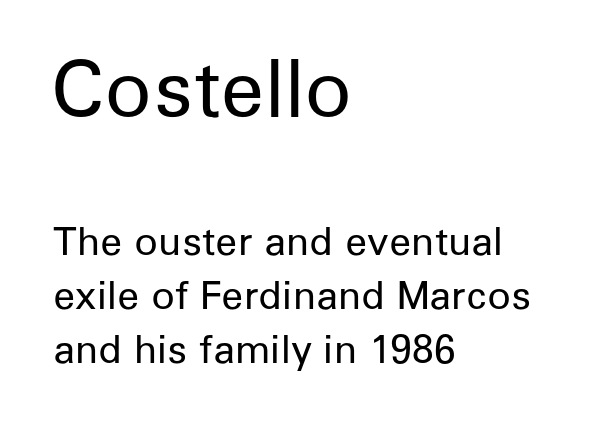
{"serif": "no", "italic": "no", "bold": "no", "weight": "regular", "width": "normal", "stroke_contrast": "low", "x_height": "medium", "monospaced": "no", "underline": "no", "align": "left", "line_spacing": "normal", "line_spacing_ratio": 1.38, "letter_spacing": "normal", "letter_spacing_em": 0.0, "larger_block": "first", "size_ratio": 2.0, "glyph_px": 78}
